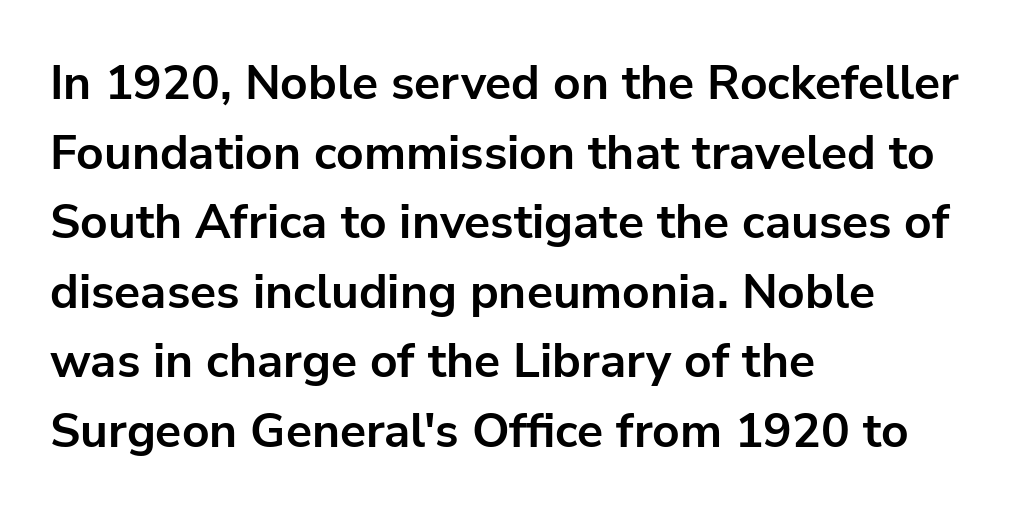
{"serif": "no", "italic": "no", "bold": "yes", "weight": "bold", "width": "normal", "stroke_contrast": "low", "x_height": "medium", "monospaced": "no", "underline": "no", "align": "left", "line_spacing": "normal", "line_spacing_ratio": 1.45, "letter_spacing": "normal", "letter_spacing_em": 0.0, "glyph_px": 48}
